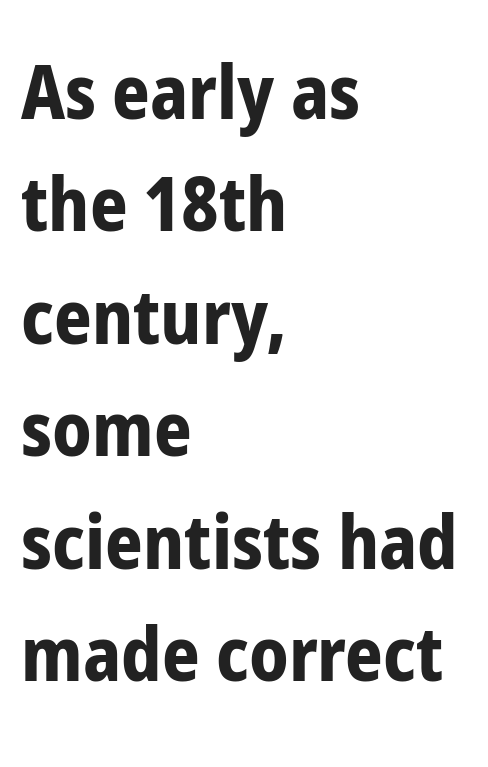
Q: Is the text bold? A: Yes.
Q: Is the text italic (slanted)? A: No, it is upright.
Q: Is the typeface a serif or a sans-serif typeface? A: Sans-serif.
Q: Is the text underlined? A: No.
Q: How is the paragraph aligned? A: Left-aligned.
Q: Is the spacing between letters normal or unusually wide? A: Normal.
Q: Is the spacing between lines tight, normal or loose? A: Normal.
Q: Width (condensed, normal, or wide)? A: Condensed.
Q: Stroke contrast? A: Low.
Q: x-height? A: Medium.
Q: Monospaced? A: No.
